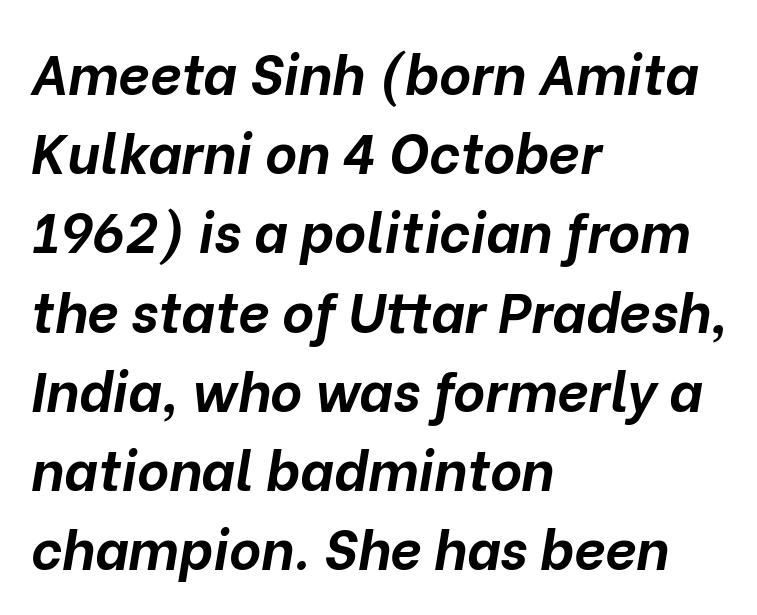
Q: Is the text bold? A: Yes.
Q: Is the text italic (slanted)? A: Yes, it leans right by about 10 degrees.
Q: Is the text underlined? A: No.
Q: How is the paragraph aligned? A: Left-aligned.
Q: Is the spacing between letters normal or unusually wide? A: Normal.
Q: Is the spacing between lines tight, normal or loose? A: Normal.
Q: Width (condensed, normal, or wide)? A: Normal.
Q: Stroke contrast? A: Low.
Q: x-height? A: Medium.
Q: Monospaced? A: No.
